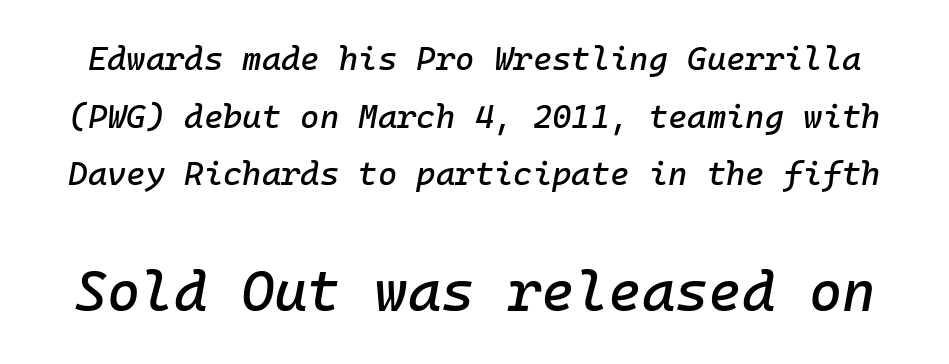
The image shows 57 px text type, italic (leaning right), monospaced; set line spacing 1.75x, normal letter spacing, not underlined; the second (bottom) block is 1.73x larger; low stroke contrast and a medium x-height.
